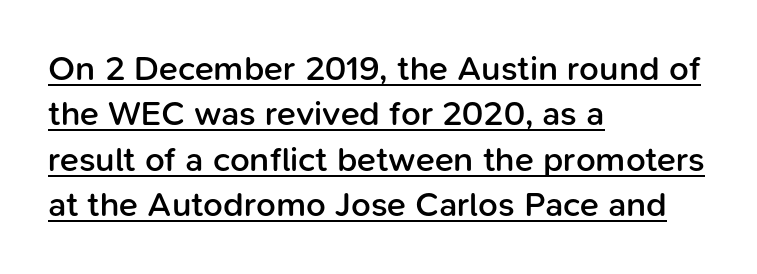
Q: Is the text bold? A: Semi-bold.
Q: Is the text italic (slanted)? A: No, it is upright.
Q: Is the typeface a serif or a sans-serif typeface? A: Sans-serif.
Q: Is the text underlined? A: Yes.
Q: How is the paragraph aligned? A: Left-aligned.
Q: Is the spacing between letters normal or unusually wide? A: Normal.
Q: Is the spacing between lines tight, normal or loose? A: Normal.
Q: Width (condensed, normal, or wide)? A: Normal.
Q: Stroke contrast? A: Low.
Q: x-height? A: Medium.
Q: Monospaced? A: No.
